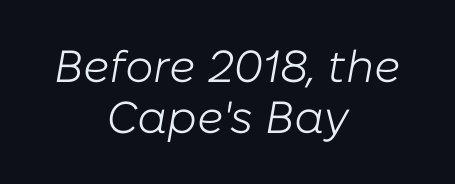
{"italic": "yes", "lean": "right", "slant_degrees": 10, "bold": "no", "weight": "light", "width": "normal", "stroke_contrast": "low", "x_height": "medium", "monospaced": "no", "underline": "no", "align": "center", "line_spacing": "tight", "line_spacing_ratio": 1.14, "letter_spacing": "normal", "letter_spacing_em": 0.0, "glyph_px": 45}
